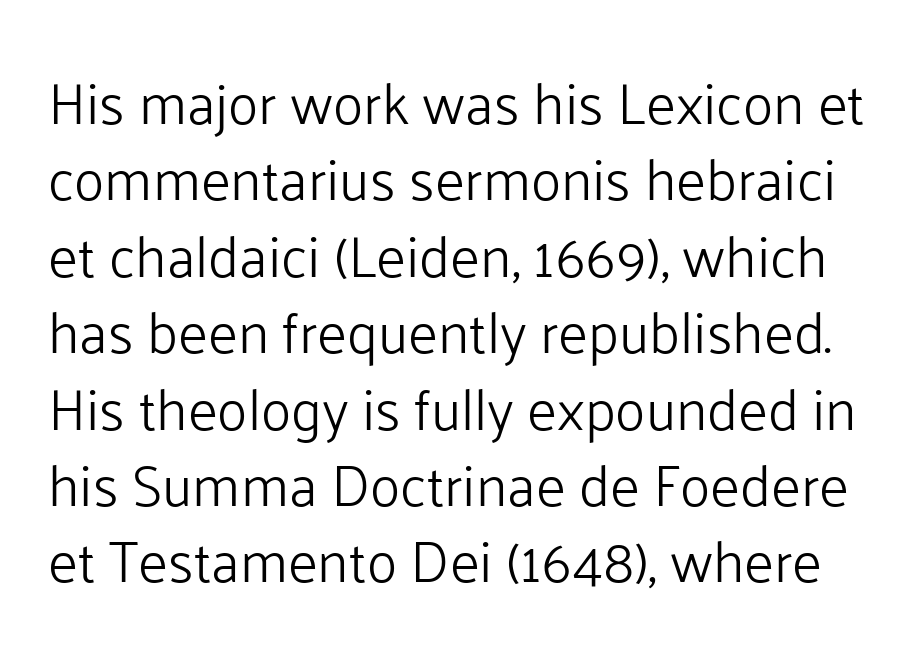
{"serif": "no", "italic": "no", "bold": "no", "weight": "light", "width": "normal", "stroke_contrast": "low", "x_height": "medium", "monospaced": "no", "underline": "no", "line_spacing": "normal", "line_spacing_ratio": 1.34, "letter_spacing": "normal", "letter_spacing_em": 0.0, "glyph_px": 57}
